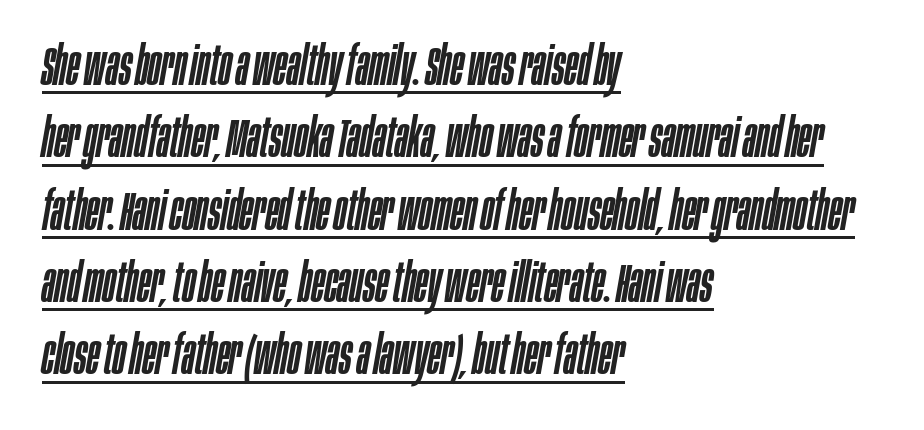
{"italic": "yes", "lean": "right", "slant_degrees": 10, "width": "condensed", "stroke_contrast": "low", "x_height": "large", "monospaced": "no", "underline": "yes", "align": "left", "line_spacing": "normal", "line_spacing_ratio": 1.34, "letter_spacing": "normal", "letter_spacing_em": 0.0, "glyph_px": 54}
